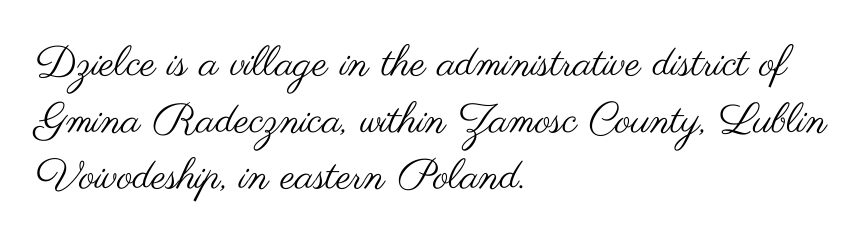
Q: Is the text bold? A: No.
Q: Is the text italic (slanted)? A: Yes.
Q: Is the typeface a serif or a sans-serif typeface? A: Sans-serif.
Q: Is the text underlined? A: No.
Q: How is the paragraph aligned? A: Left-aligned.
Q: Is the spacing between letters normal or unusually wide? A: Normal.
Q: Is the spacing between lines tight, normal or loose? A: Normal.
Q: Width (condensed, normal, or wide)? A: Wide.
Q: Stroke contrast? A: Medium.
Q: x-height? A: Small.
Q: Monospaced? A: No.
